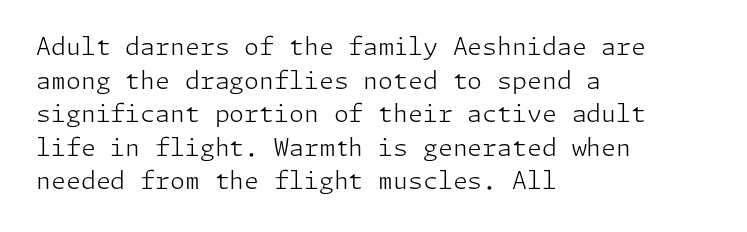
Does the copy run flush right? No — it runs flush left. Does extra space separate the letters? No, they use regular spacing. The letters look calm and open, with moderate or lighter stems. Beneath every word, the page is bare. Normally led — the rows are evenly, conventionally spaced.
